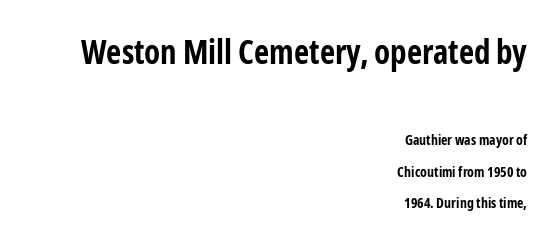
Q: Is the text bold? A: Yes.
Q: Is the text italic (slanted)? A: No, it is upright.
Q: Is the typeface a serif or a sans-serif typeface? A: Sans-serif.
Q: Is the text underlined? A: No.
Q: How is the paragraph aligned? A: Right-aligned.
Q: Is the spacing between letters normal or unusually wide? A: Normal.
Q: Is the spacing between lines tight, normal or loose? A: Loose.
Q: Which block of text is set in a larger size, the first (top) or the second (bottom)? A: The first (top) one.
Q: Width (condensed, normal, or wide)? A: Condensed.
Q: Stroke contrast? A: Low.
Q: x-height? A: Medium.
Q: Monospaced? A: No.
